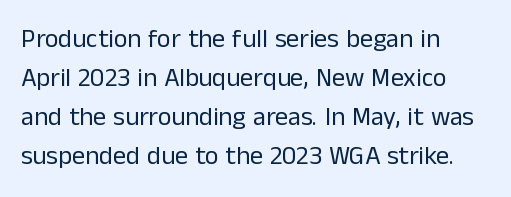
Each new line begins a customary step beneath the previous one. Students, note that the glyphs here touch the page at normal intervals. Letters rest on an invisible, unmarked baseline. Posture: upright roman.
